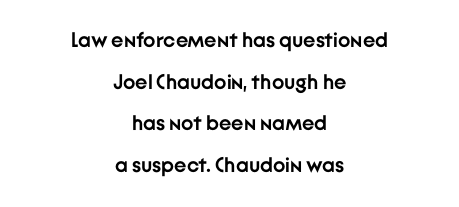
What's the leading like? Stretched, with rows far apart. The glyphs are unaccompanied by any horizontal stroke below them. Heft: maximum for text — a bold. This sample uses an upright cut, with every glyph sitting square on the baseline. Teacher's note: observe the equal gaps on both sides — that is centered alignment. Honestly, the letter spacing is just normal — you wouldn't notice it.
